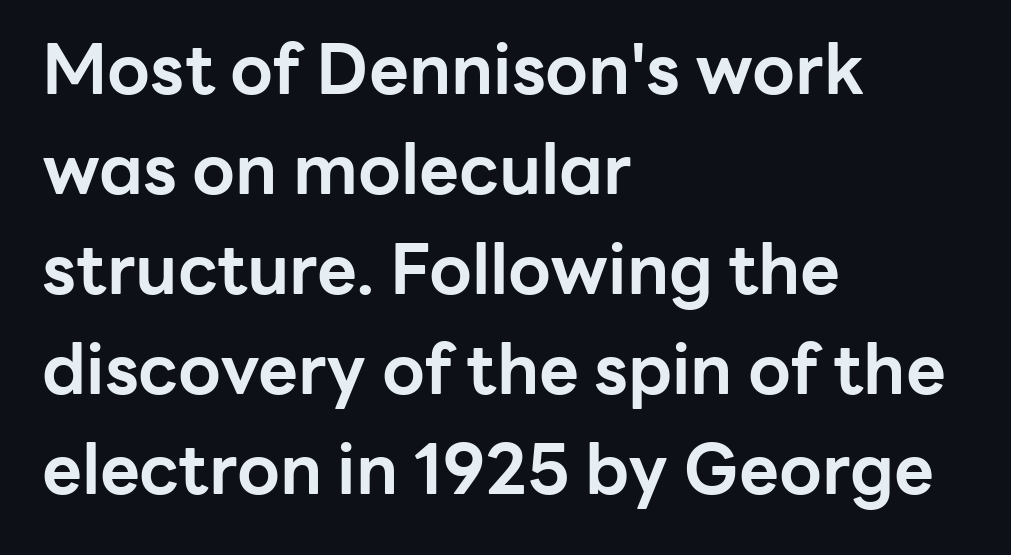
{"serif": "no", "italic": "no", "bold": "yes", "weight": "bold", "width": "normal", "stroke_contrast": "low", "x_height": "medium", "monospaced": "no", "underline": "no", "align": "left", "line_spacing": "normal", "line_spacing_ratio": 1.45, "letter_spacing": "normal", "letter_spacing_em": 0.0, "glyph_px": 69}
